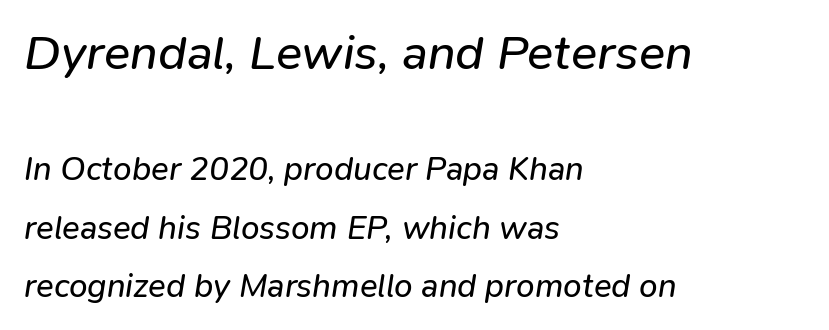
The typography opts for an oblique posture over an upright one. Each row of text sits above clean, open space. The rendering uses natural spacing where letterforms have individual widths. Nobody touched the tracking dial on this one. The upper block of text is set noticeably larger than the block beneath it.
